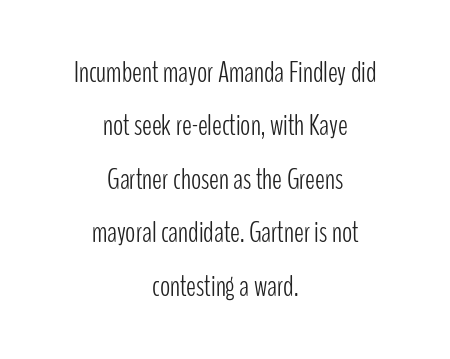
Q: Is the text bold? A: No.
Q: Is the text italic (slanted)? A: No, it is upright.
Q: Is the typeface a serif or a sans-serif typeface? A: Sans-serif.
Q: Is the text underlined? A: No.
Q: How is the paragraph aligned? A: Centered.
Q: Is the spacing between letters normal or unusually wide? A: Normal.
Q: Width (condensed, normal, or wide)? A: Condensed.
Q: Stroke contrast? A: Low.
Q: x-height? A: Medium.
Q: Monospaced? A: No.
